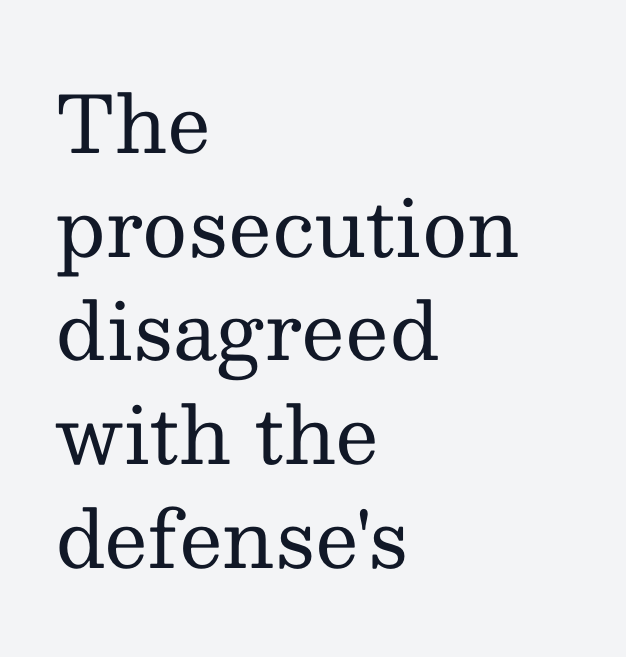
Q: Is the text bold? A: No.
Q: Is the text italic (slanted)? A: No, it is upright.
Q: Is the typeface a serif or a sans-serif typeface? A: Serif.
Q: Is the text underlined? A: No.
Q: How is the paragraph aligned? A: Left-aligned.
Q: Is the spacing between letters normal or unusually wide? A: Normal.
Q: Is the spacing between lines tight, normal or loose? A: Normal.
Q: Width (condensed, normal, or wide)? A: Normal.
Q: Stroke contrast? A: Medium.
Q: x-height? A: Medium.
Q: Monospaced? A: No.
